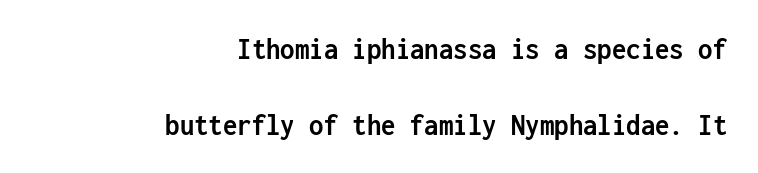
The image shows 32 px semibold, condensed sans-serif type, upright, monospaced; set right-aligned, loose line spacing (2.36x), normal letter spacing, not underlined; low stroke contrast and a medium x-height.
